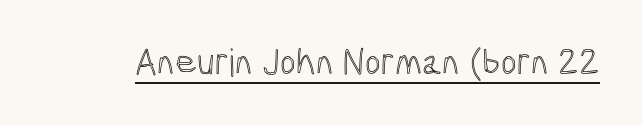
The image shows 38 px condensed type, upright; set normal letter spacing, underlined; a medium x-height.
